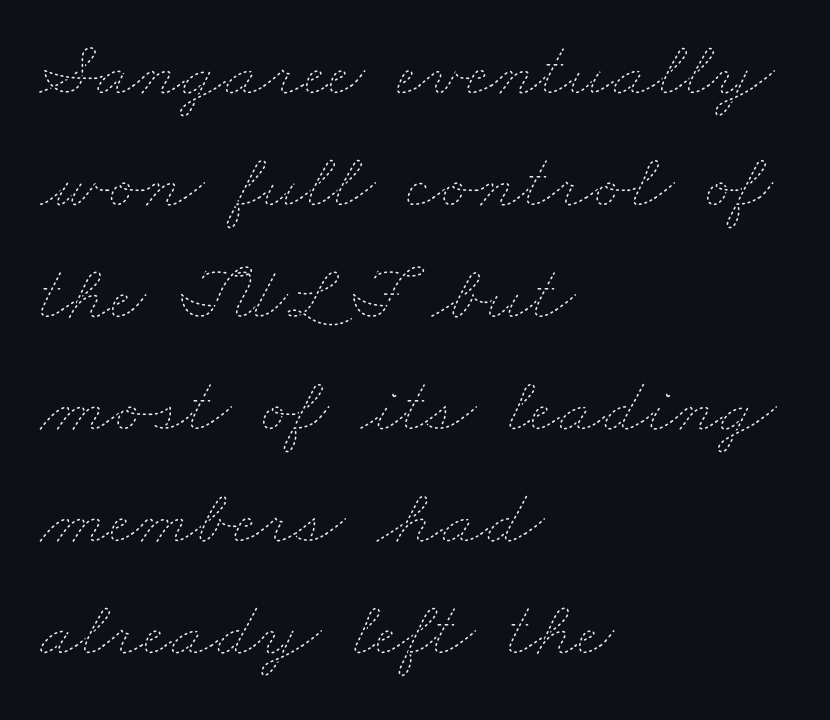
This rendering uses left alignment, leaving the right contour irregular. Bare-footed words on every line. Do the characters align in a grid? No, the font is proportional. Heft: none added — not bold. Vertical spacing — default. In terms of letterspacing, this is plain default setting.
